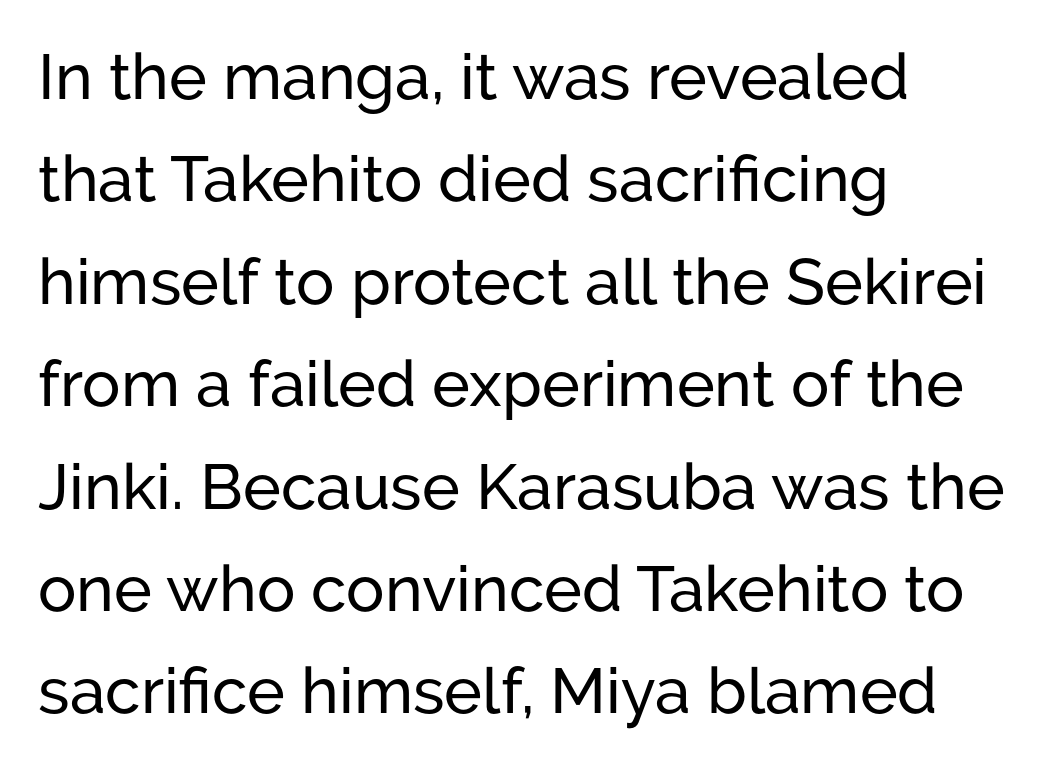
{"serif": "no", "italic": "no", "width": "normal", "stroke_contrast": "low", "x_height": "medium", "monospaced": "no", "underline": "no", "align": "left", "line_spacing": "normal", "line_spacing_ratio": 1.6, "letter_spacing": "normal", "letter_spacing_em": 0.0, "glyph_px": 64}
